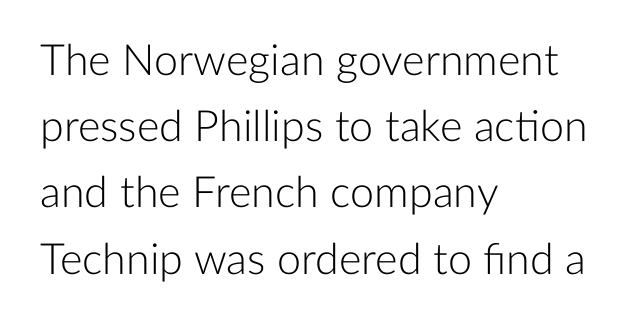
Q: Is the text bold? A: No.
Q: Is the text italic (slanted)? A: No, it is upright.
Q: Is the typeface a serif or a sans-serif typeface? A: Sans-serif.
Q: Is the text underlined? A: No.
Q: How is the paragraph aligned? A: Left-aligned.
Q: Is the spacing between letters normal or unusually wide? A: Normal.
Q: Is the spacing between lines tight, normal or loose? A: Normal.
Q: Width (condensed, normal, or wide)? A: Normal.
Q: Stroke contrast? A: Low.
Q: x-height? A: Medium.
Q: Monospaced? A: No.
